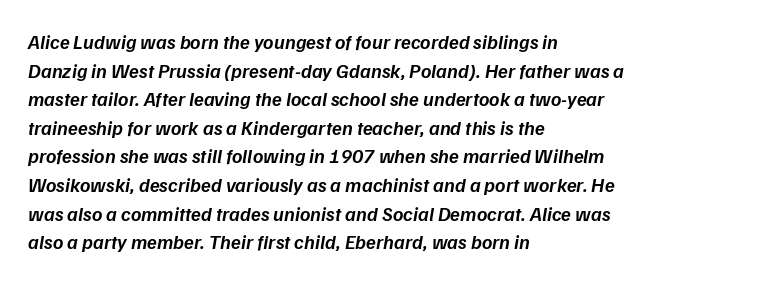
The image shows 20 px text type, italic (leaning right); set left-aligned, normal line spacing (1.43x), normal letter spacing, not underlined.
